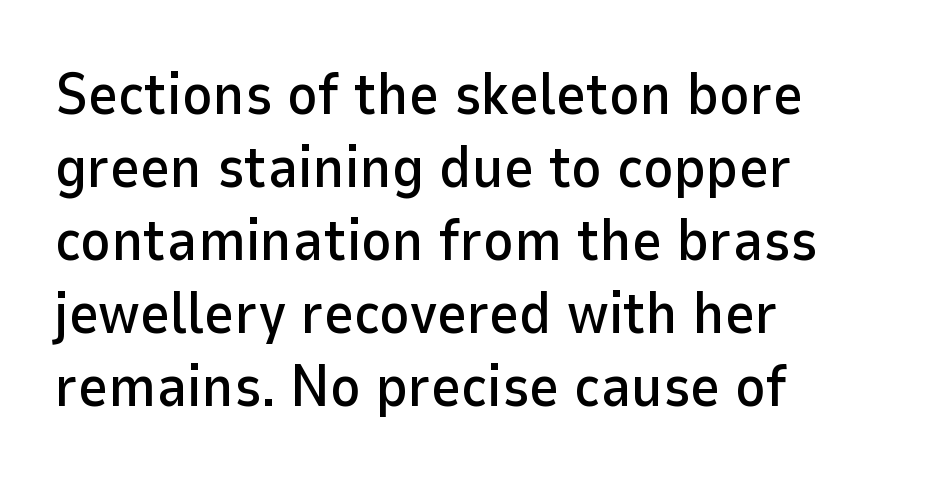
{"serif": "no", "italic": "no", "width": "normal", "stroke_contrast": "low", "x_height": "medium", "monospaced": "no", "underline": "no", "align": "left", "line_spacing": "normal", "line_spacing_ratio": 1.26, "letter_spacing": "normal", "letter_spacing_em": 0.0, "glyph_px": 58}
